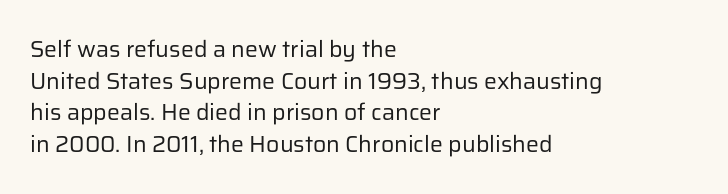
The image shows 23 px text type, upright; set left-aligned, normal line spacing (1.38x), normal letter spacing, not underlined.
